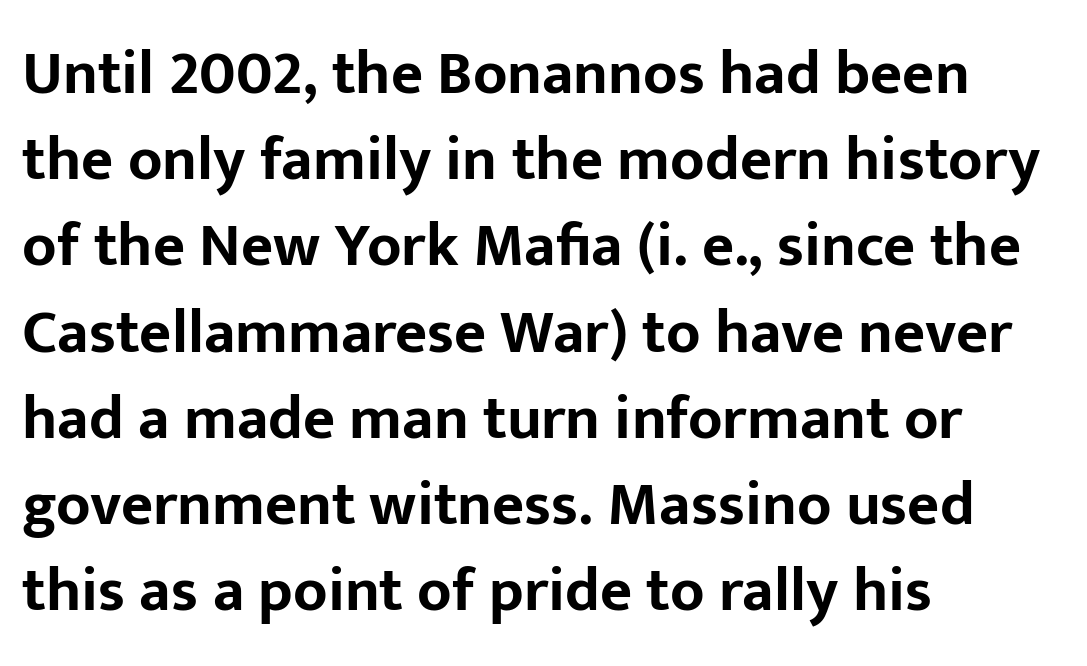
Note the varied advance widths — an 'i' is clearly narrower than an 'm'. The font's upright variant was chosen for this text. Tracking here is standard; glyphs follow each other at the usual distance. Type style note: lacks serifs. Leading matches the norm, producing a regular column.
